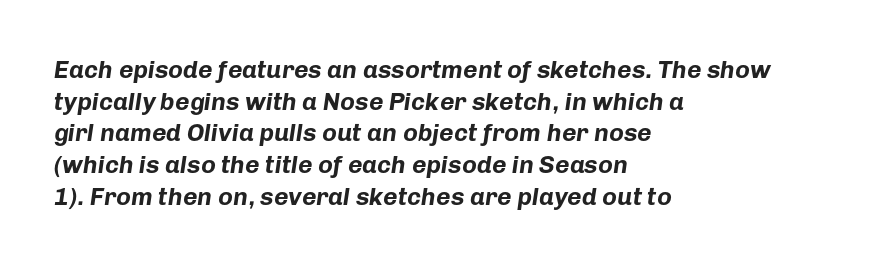
{"italic": "yes", "lean": "right", "slant_degrees": 8, "bold": "yes", "underline": "no", "align": "left", "line_spacing": "normal", "line_spacing_ratio": 1.27, "letter_spacing": "normal", "letter_spacing_em": 0.0, "glyph_px": 25}
